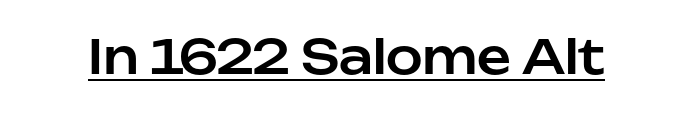
The image shows 47 px sans-serif type, upright; set normal letter spacing, underlined; low stroke contrast and a medium x-height.
